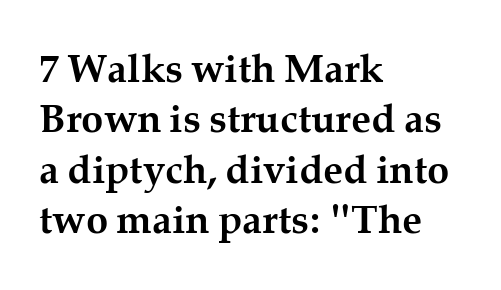
What weight is shown? A full bold with thick strokes. The type family on display is of the serif kind. Unlike italic type, these characters show no tilt at all. This rendering leaves character spacing at its baseline value.
